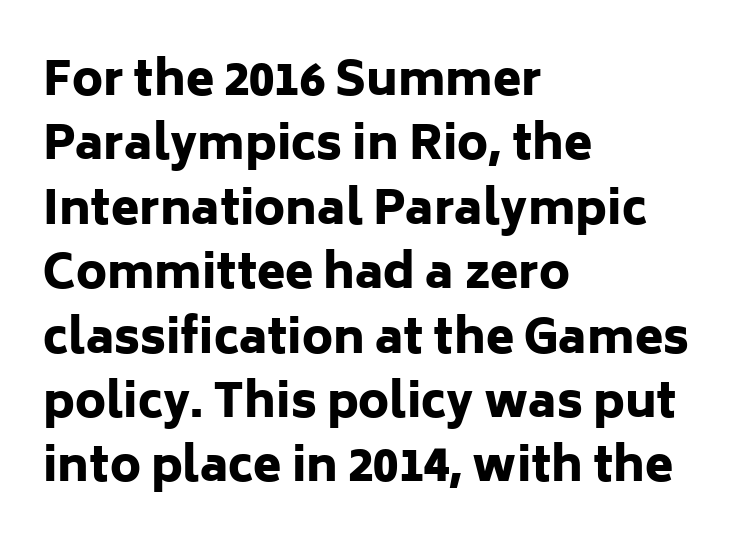
Leading matches the norm, producing a regular column. Anything drawn beneath the words? Only blank space. In terms of letterform style, serifs are entirely absent. Spacing between characters is what you'd get straight out of the box.
